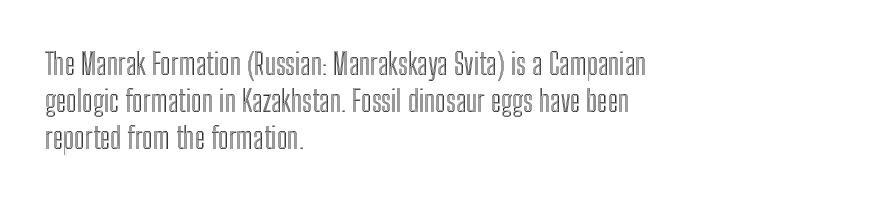
The letters stand straight up with perfectly vertical stems. The lines are quadded left. Proportional: the letters do not fall into vertical columns. Students, note that the glyphs here touch the page at normal intervals.
